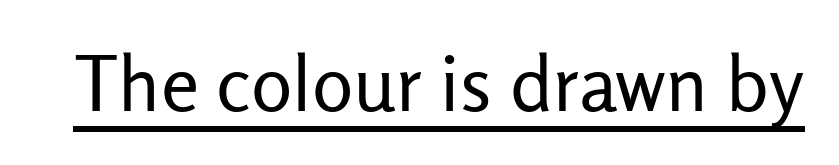
The image shows 77 px regular-weight sans-serif type, upright; set normal letter spacing, underlined; low stroke contrast and a medium x-height.
